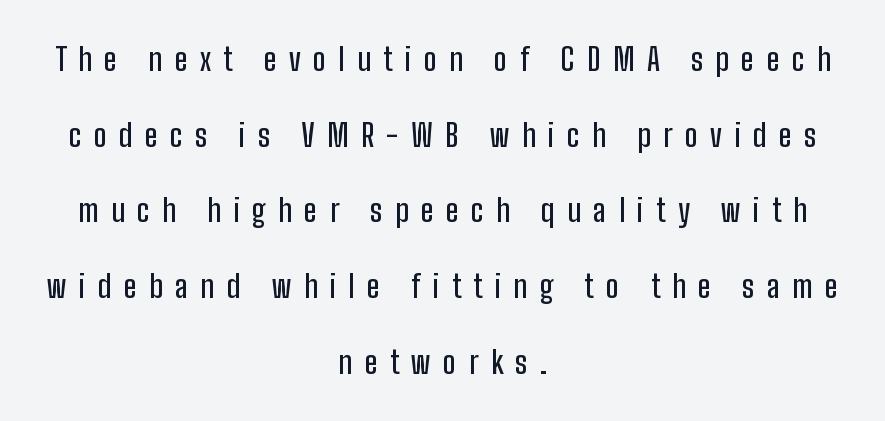
{"serif": "no", "italic": "no", "width": "condensed", "stroke_contrast": "low", "x_height": "medium", "monospaced": "no", "underline": "no", "align": "center", "line_spacing": "loose", "line_spacing_ratio": 2.44, "letter_spacing": "wide", "letter_spacing_em": 0.4, "glyph_px": 31}
